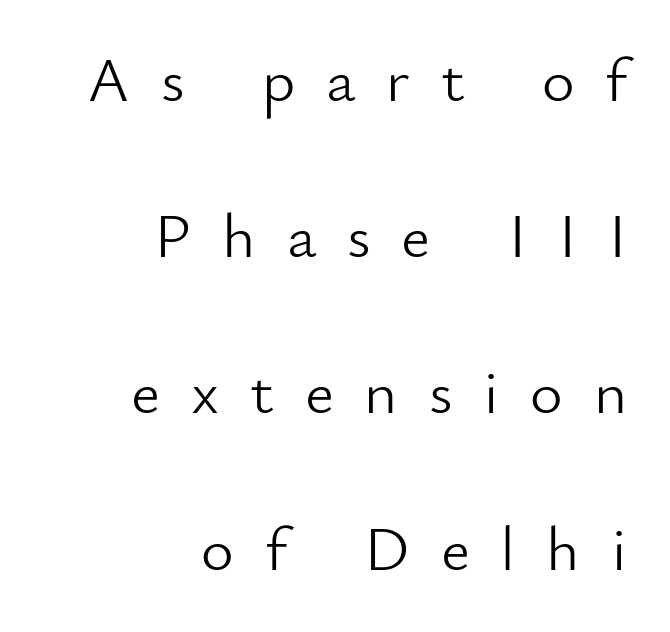
Q: Is the text bold? A: No.
Q: Is the text italic (slanted)? A: No, it is upright.
Q: Is the typeface a serif or a sans-serif typeface? A: Sans-serif.
Q: Is the text underlined? A: No.
Q: How is the paragraph aligned? A: Right-aligned.
Q: Is the spacing between letters normal or unusually wide? A: Unusually wide.
Q: Is the spacing between lines tight, normal or loose? A: Loose.
Q: Width (condensed, normal, or wide)? A: Normal.
Q: Stroke contrast? A: Low.
Q: x-height? A: Small.
Q: Monospaced? A: No.
